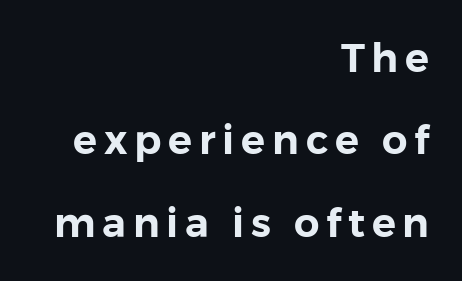
{"serif": "no", "italic": "no", "width": "normal", "x_height": "medium", "monospaced": "no", "underline": "no", "align": "right", "line_spacing": "loose", "line_spacing_ratio": 2.06, "glyph_px": 40}
